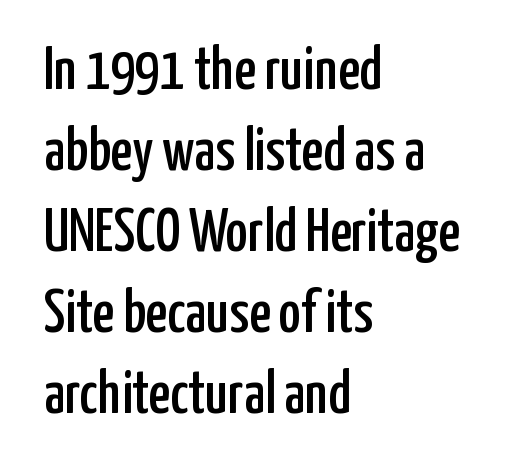
Typeset ragged right — the left edge is the straight one. Nothing sits at the stroke ends, so this counts as sans-serif. Looks like regular typesetting: each glyph gets only the width it needs. This sample uses an upright cut, with every glyph sitting square on the baseline. Baseline-to-baseline distance is the conventional proportion of letter height. Only glyphs here, with clear space below each row.
